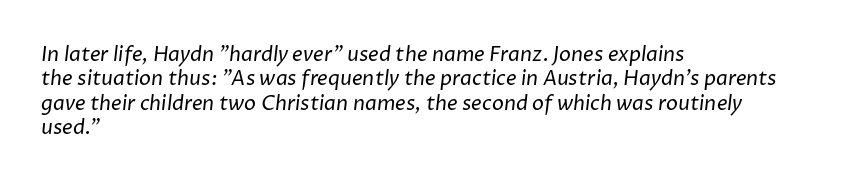
Which margin do the lines hug? The left one — the right edge is uneven. The letters sit at their default tracking, neither squeezed nor spread. The area under the type is left untouched. These glyphs show unthickened strokes, regular width or finer.
